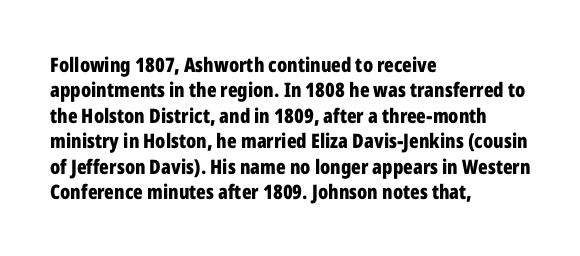
Q: Is the text bold? A: Yes.
Q: Is the text italic (slanted)? A: No, it is upright.
Q: Is the text underlined? A: No.
Q: How is the paragraph aligned? A: Left-aligned.
Q: Is the spacing between letters normal or unusually wide? A: Normal.
Q: Is the spacing between lines tight, normal or loose? A: Normal.
